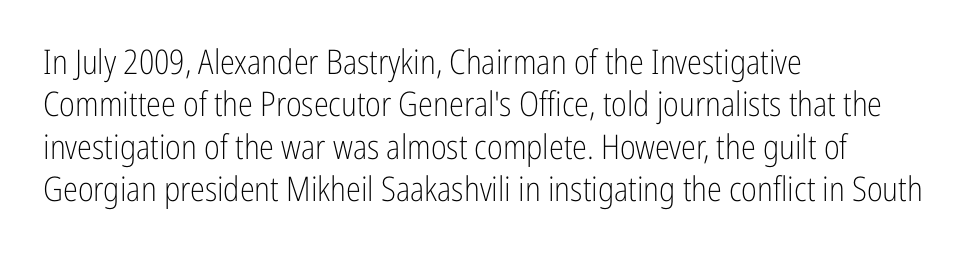
No heavy texture on the line: the type isn't bold. Plain, unruled lines of type. The passage shown is typeset with a sans-serif family. The lettering holds an erect, upright posture throughout. Line starts are locked; line ends wander.
